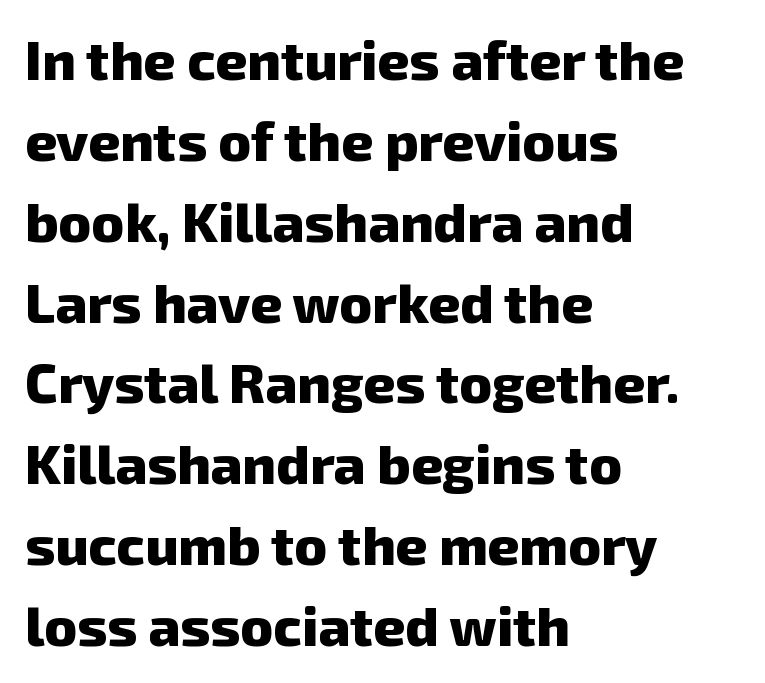
Q: Is the text bold? A: Yes.
Q: Is the typeface a serif or a sans-serif typeface? A: Sans-serif.
Q: Is the text underlined? A: No.
Q: How is the paragraph aligned? A: Left-aligned.
Q: Is the spacing between letters normal or unusually wide? A: Normal.
Q: Is the spacing between lines tight, normal or loose? A: Normal.
Q: Width (condensed, normal, or wide)? A: Normal.
Q: Stroke contrast? A: Low.
Q: x-height? A: Medium.
Q: Monospaced? A: No.
